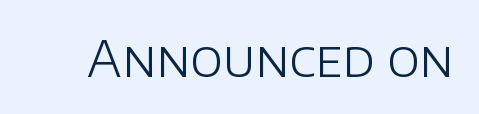
The glyphs in this specimen are sans serif. Summary of weight: not heavy and not bold. Character widths vary here, with narrow letters taking less room than wide ones. The type is set solid horizontally, with unmodified tracking. This rendering features lettering with no underline.
